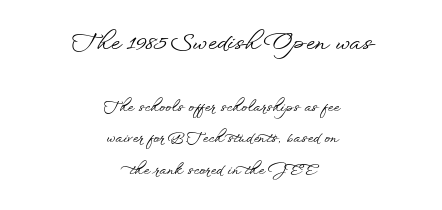
The whitespace from short lines is split evenly between both sides. A bare baseline throughout the passage. Regarding leading, the lines here are spaced well apart. The letters in the upper block stand taller than those in the block below. Spacing between characters is what you'd get straight out of the box.
